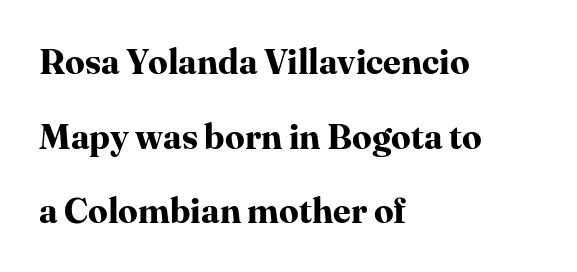
{"serif": "yes", "italic": "no", "bold": "yes", "weight": "bold", "width": "normal", "stroke_contrast": "high", "x_height": "medium", "monospaced": "no", "underline": "no", "align": "left", "line_spacing": "loose", "line_spacing_ratio": 2.13, "letter_spacing": "normal", "letter_spacing_em": 0.0, "glyph_px": 35}
